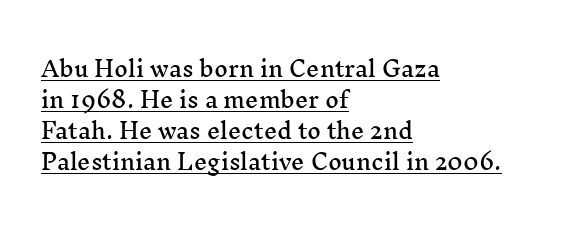
{"italic": "no", "underline": "yes", "align": "left", "line_spacing": "normal", "line_spacing_ratio": 1.48, "letter_spacing": "normal", "letter_spacing_em": 0.0, "glyph_px": 21}
